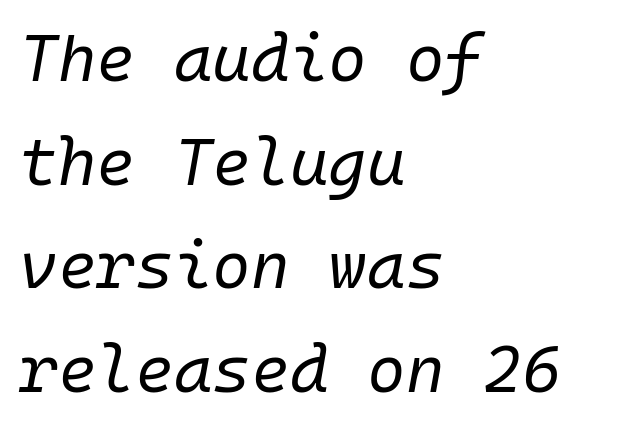
The image shows 66 px regular-weight type, italic (leaning right), monospaced; set left-aligned, normal line spacing (1.57x), normal letter spacing, not underlined; low stroke contrast and a medium x-height.
